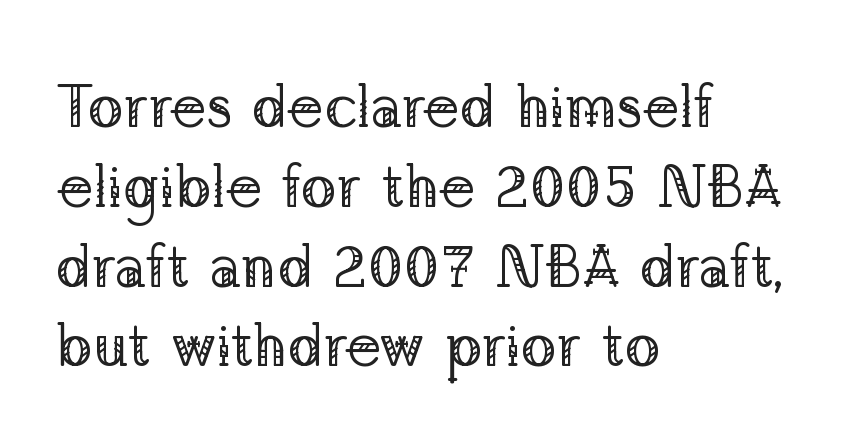
The image shows 60 px regular-weight serif type, upright; set left-aligned, normal line spacing (1.33x), normal letter spacing, not underlined; low stroke contrast and a medium x-height.
